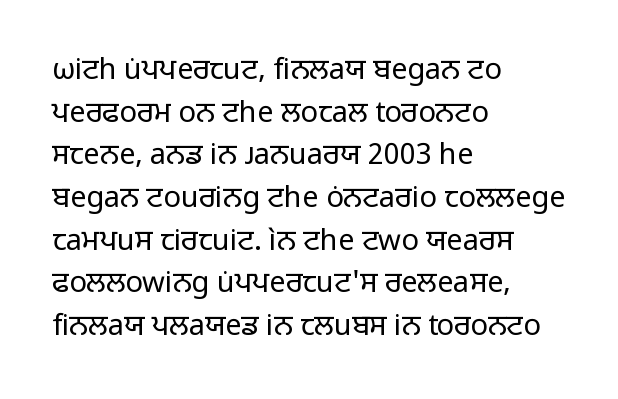
The specimen omits any rule beneath the text block's lines. This is sans-serif lettering, the kind often seen on screens and signage. Horizontally, the lines are justified to the leading edge only. Evenly set lines give the paragraph a standard silhouette. The specimen reads as upright at a glance. Stroke mass is kept to a normal reading level or below.
